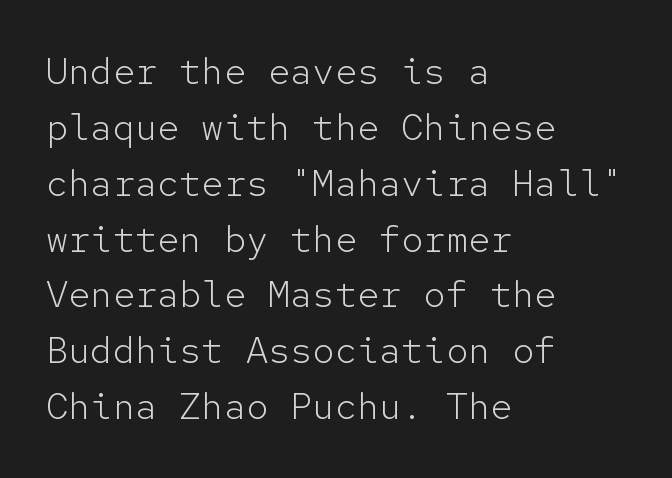
{"serif": "no", "italic": "no", "bold": "no", "weight": "light", "width": "normal", "stroke_contrast": "low", "x_height": "medium", "monospaced": "yes", "underline": "no", "align": "left", "line_spacing": "normal", "line_spacing_ratio": 1.51, "letter_spacing": "normal", "letter_spacing_em": 0.0, "glyph_px": 37}
